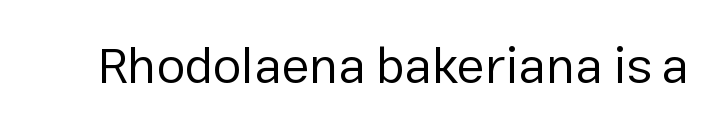
Q: Is the text bold? A: No.
Q: Is the text italic (slanted)? A: No, it is upright.
Q: Is the typeface a serif or a sans-serif typeface? A: Sans-serif.
Q: Is the text underlined? A: No.
Q: Is the spacing between letters normal or unusually wide? A: Normal.
Q: Width (condensed, normal, or wide)? A: Normal.
Q: Stroke contrast? A: Low.
Q: x-height? A: Medium.
Q: Monospaced? A: No.
